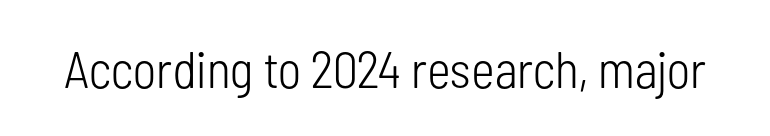
The image shows 51 px light, condensed sans-serif type, upright; set normal letter spacing, not underlined; low stroke contrast and a medium x-height.
